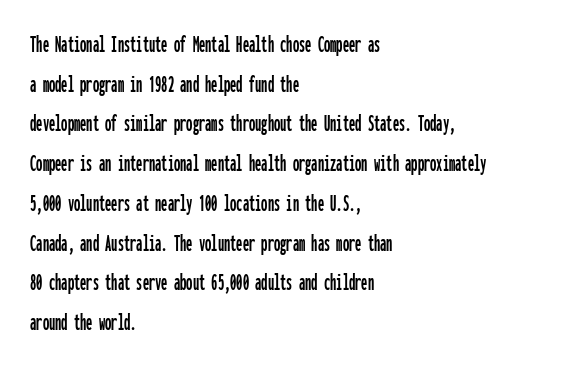
The image shows 25 px text type, upright; set left-aligned, normal line spacing (1.59x), normal letter spacing, not underlined.
